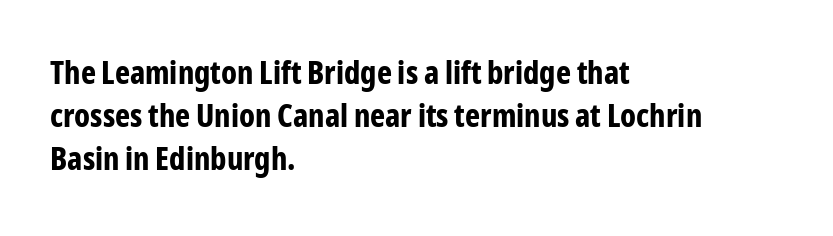
Q: Is the text bold? A: Yes.
Q: Is the text italic (slanted)? A: No, it is upright.
Q: Is the typeface a serif or a sans-serif typeface? A: Sans-serif.
Q: Is the text underlined? A: No.
Q: How is the paragraph aligned? A: Left-aligned.
Q: Is the spacing between letters normal or unusually wide? A: Normal.
Q: Is the spacing between lines tight, normal or loose? A: Normal.
Q: Width (condensed, normal, or wide)? A: Condensed.
Q: Stroke contrast? A: Low.
Q: x-height? A: Medium.
Q: Monospaced? A: No.
